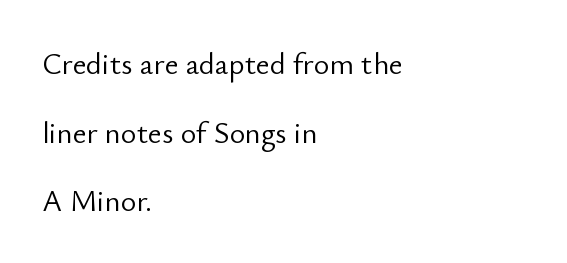
The image shows 30 px light sans-serif type, upright; set left-aligned, loose line spacing (2.29x), normal letter spacing, not underlined; low stroke contrast and a small x-height.
